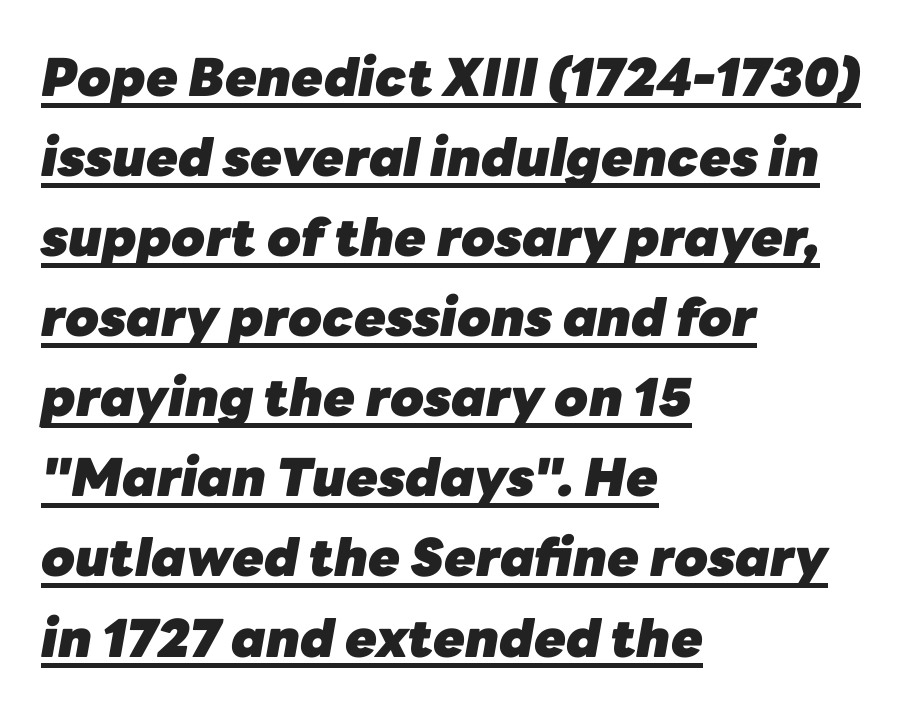
The letters advance in unequal steps, a hallmark of proportional type. What weight is shown? A full bold with thick strokes. The setting favours the left margin, as ordinary paragraphs usually do. If you measured baseline to baseline, you'd find a middling distance.
